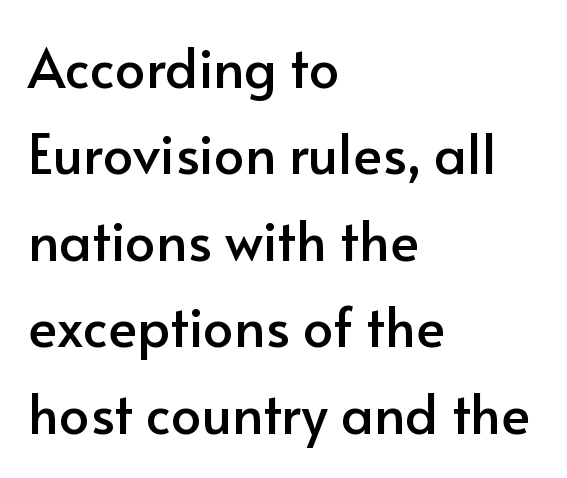
In terms of letterform style, serifs are entirely absent. If you measured baseline to baseline, you'd find a middling distance. Spacing verdict: proportional, widths tailored to each character. Caption: standard tracking, unaltered. Posture: vertical.
